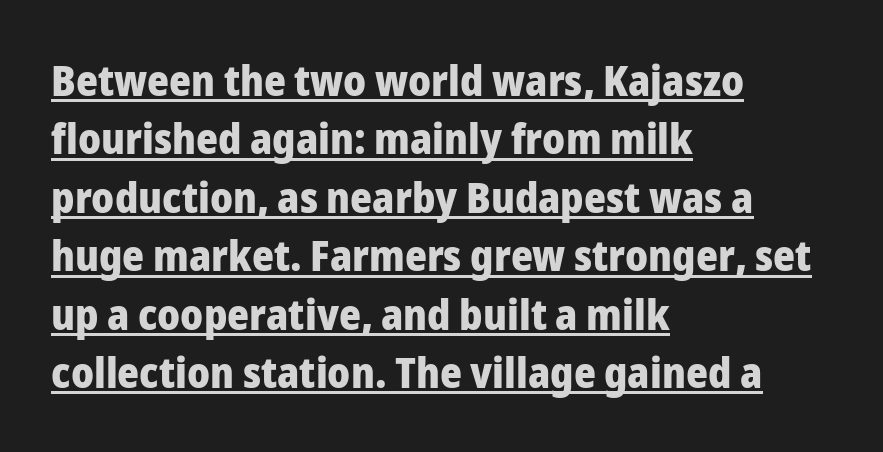
Q: Is the text bold? A: Yes.
Q: Is the text italic (slanted)? A: No, it is upright.
Q: Is the typeface a serif or a sans-serif typeface? A: Sans-serif.
Q: Is the text underlined? A: Yes.
Q: How is the paragraph aligned? A: Left-aligned.
Q: Is the spacing between letters normal or unusually wide? A: Normal.
Q: Is the spacing between lines tight, normal or loose? A: Normal.
Q: Width (condensed, normal, or wide)? A: Normal.
Q: Stroke contrast? A: Low.
Q: x-height? A: Medium.
Q: Monospaced? A: No.
